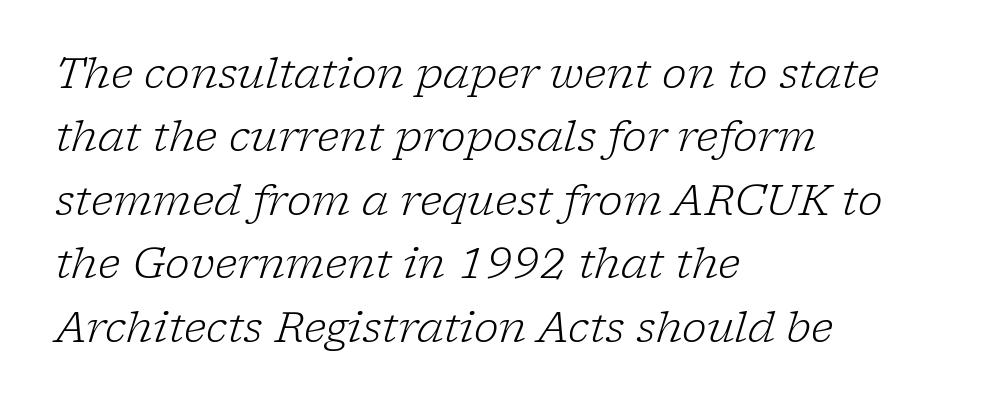
{"serif": "yes", "italic": "yes", "lean": "right", "slant_degrees": 17, "bold": "no", "weight": "light", "width": "normal", "stroke_contrast": "low", "x_height": "medium", "monospaced": "no", "underline": "no", "align": "left", "line_spacing": "normal", "line_spacing_ratio": 1.51, "letter_spacing": "normal", "letter_spacing_em": 0.0, "glyph_px": 42}
